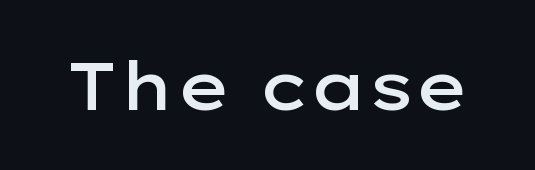
Q: Is the text bold? A: Semi-bold.
Q: Is the text italic (slanted)? A: No, it is upright.
Q: Is the typeface a serif or a sans-serif typeface? A: Sans-serif.
Q: Is the text underlined? A: No.
Q: Is the spacing between letters normal or unusually wide? A: Normal.
Q: Width (condensed, normal, or wide)? A: Wide.
Q: Stroke contrast? A: Low.
Q: x-height? A: Medium.
Q: Monospaced? A: No.
